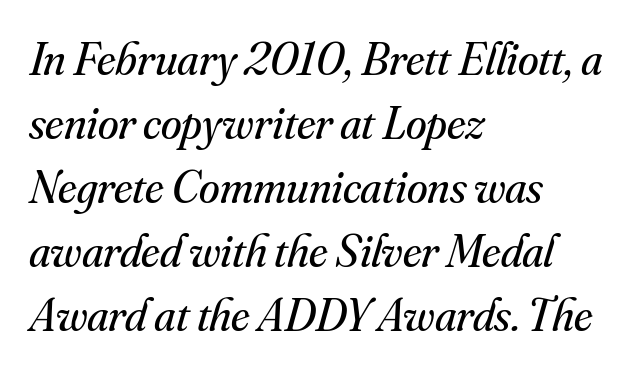
Letterform terminals end in serifs throughout the passage. This reads as an unemphasized weight, regular at the heaviest. The specimen omits any rule beneath the text block's lines. Rows of type keep a routine distance in the vertical direction.
